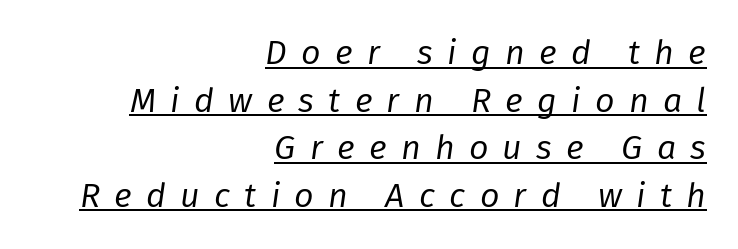
{"italic": "yes", "lean": "right", "slant_degrees": 8, "bold": "no", "weight": "regular", "width": "normal", "stroke_contrast": "low", "x_height": "medium", "monospaced": "no", "underline": "yes", "align": "right", "line_spacing": "normal", "line_spacing_ratio": 1.4, "letter_spacing": "wide", "letter_spacing_em": 0.42, "glyph_px": 34}
